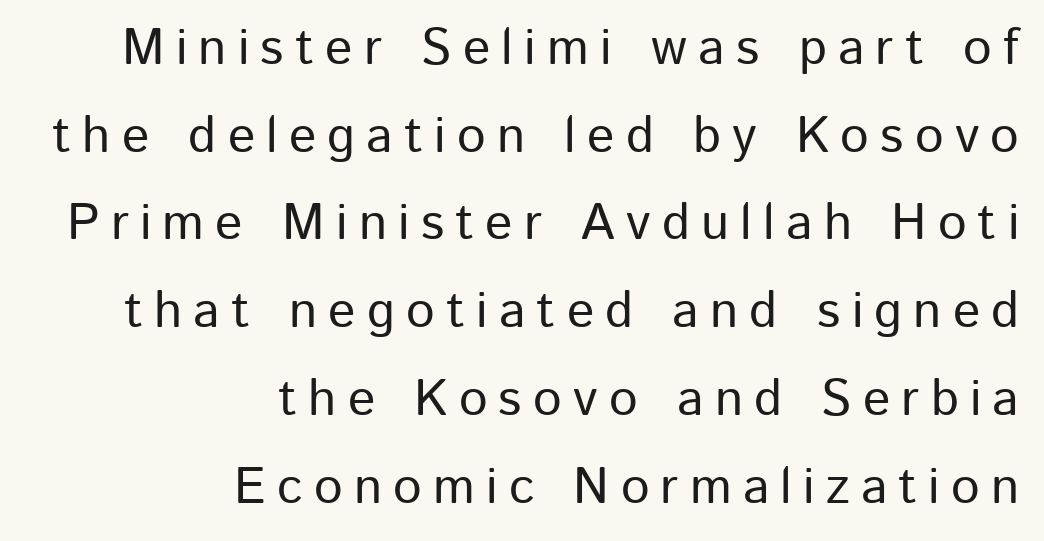
{"serif": "no", "italic": "no", "width": "normal", "stroke_contrast": "low", "x_height": "medium", "monospaced": "no", "underline": "no", "align": "right", "line_spacing_ratio": 1.72, "letter_spacing": "wide", "letter_spacing_em": 0.22, "glyph_px": 51}
